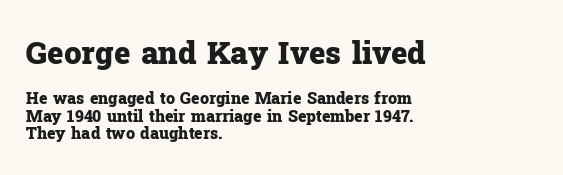
Q: Is the text bold? A: Yes.
Q: Is the text italic (slanted)? A: No, it is upright.
Q: Is the typeface a serif or a sans-serif typeface? A: Serif.
Q: Is the text underlined? A: No.
Q: How is the paragraph aligned? A: Left-aligned.
Q: Is the spacing between letters normal or unusually wide? A: Normal.
Q: Is the spacing between lines tight, normal or loose? A: Tight.
Q: Which block of text is set in a larger size, the first (top) or the second (bottom)? A: The first (top) one.
Q: Width (condensed, normal, or wide)? A: Normal.
Q: Stroke contrast? A: Low.
Q: x-height? A: Medium.
Q: Monospaced? A: No.
